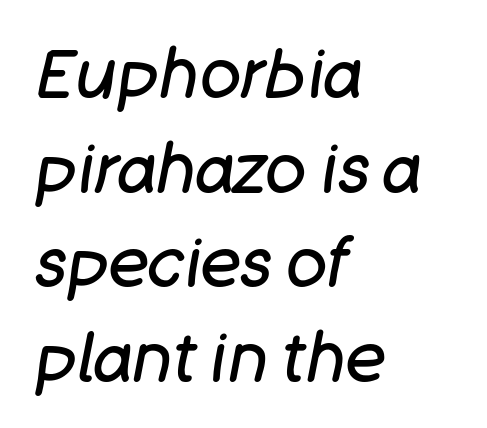
{"italic": "yes", "lean": "right", "slant_degrees": 11, "bold": "no", "weight": "regular", "width": "normal", "stroke_contrast": "low", "x_height": "large", "monospaced": "no", "underline": "no", "align": "left", "line_spacing": "normal", "line_spacing_ratio": 1.39, "letter_spacing": "normal", "letter_spacing_em": 0.0, "glyph_px": 68}
